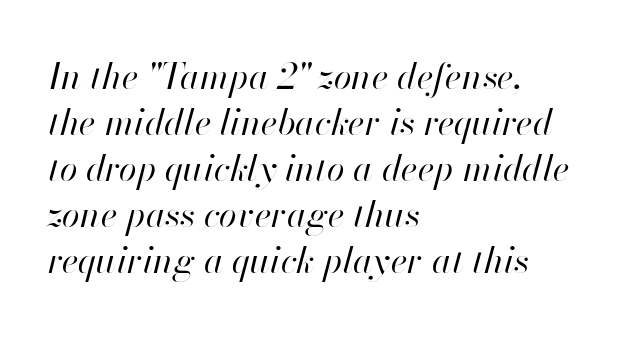
Heaviness? Minimal to ordinary, like unemphasized prose. The passage shown is typed in a proportional face where columns would drift. Descender tails drop into unmarked territory. Does the leading feel generous? No, just average. The setting favours the left margin, as ordinary paragraphs usually do. Inter-character spacing is left at the font's built-in metrics.
